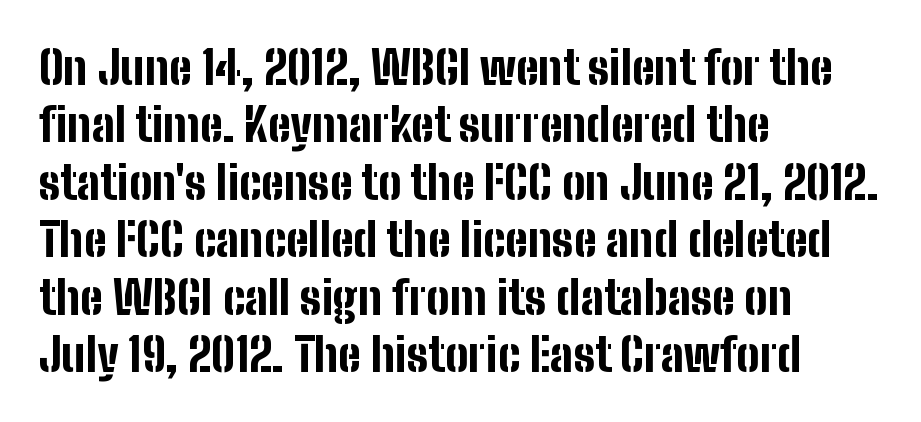
{"serif": "no", "italic": "no", "bold": "yes", "weight": "bold", "width": "condensed", "stroke_contrast": "low", "x_height": "medium", "monospaced": "no", "underline": "no", "align": "left", "line_spacing": "normal", "line_spacing_ratio": 1.25, "letter_spacing": "normal", "letter_spacing_em": 0.0, "glyph_px": 46}
